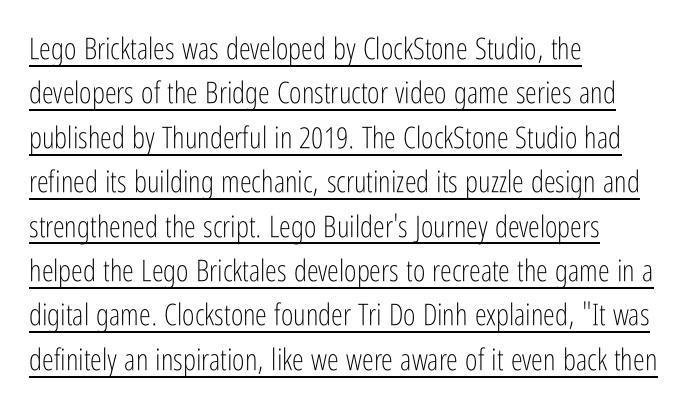
Students, observe: this is what conventionally led text looks like. The lines in this sample share a left origin and differ only in where they stop. Students, observe the line beneath the letters — that is underlining. These lines were composed using upright roman letters. The passage shown is typeset with a sans-serif family.
